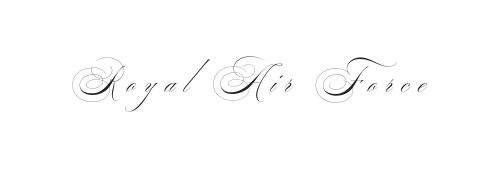
Is the type heavy? It reads as light-to-regular instead. The rendering shows plain stroke endings on the letterforms — a sans-serif design. Type without underlining. The line texture is sparse and dotted thanks to wide tracking.
